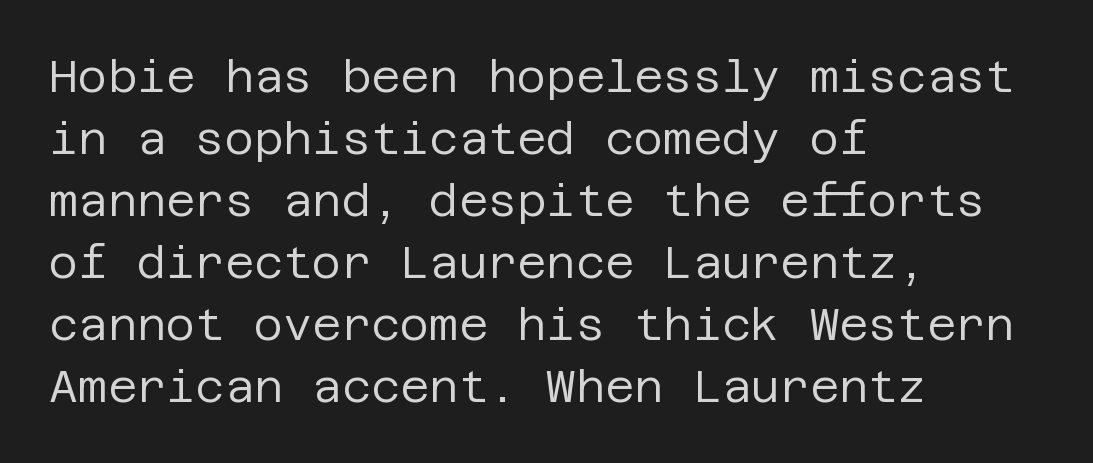
The image shows 45 px regular-weight sans-serif type, upright; set left-aligned, normal line spacing (1.38x), normal letter spacing, not underlined; low stroke contrast and a large x-height.
